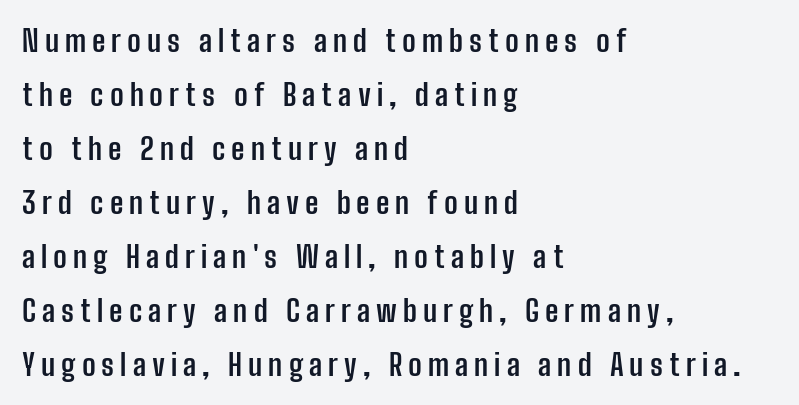
The image shows 30 px semibold, condensed sans-serif type, upright; set left-aligned, line spacing 1.8x, unusually wide letter spacing (+0.2 em), not underlined; low stroke contrast and a medium x-height.
